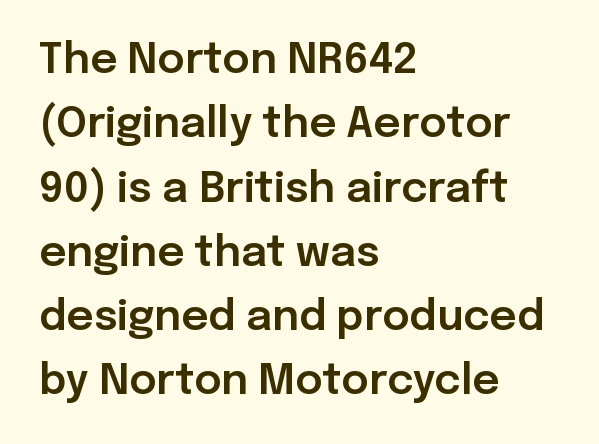
Q: Is the text italic (slanted)? A: No, it is upright.
Q: Is the typeface a serif or a sans-serif typeface? A: Sans-serif.
Q: Is the text underlined? A: No.
Q: How is the paragraph aligned? A: Left-aligned.
Q: Is the spacing between letters normal or unusually wide? A: Normal.
Q: Is the spacing between lines tight, normal or loose? A: Normal.
Q: Width (condensed, normal, or wide)? A: Normal.
Q: Stroke contrast? A: Low.
Q: x-height? A: Medium.
Q: Monospaced? A: No.
